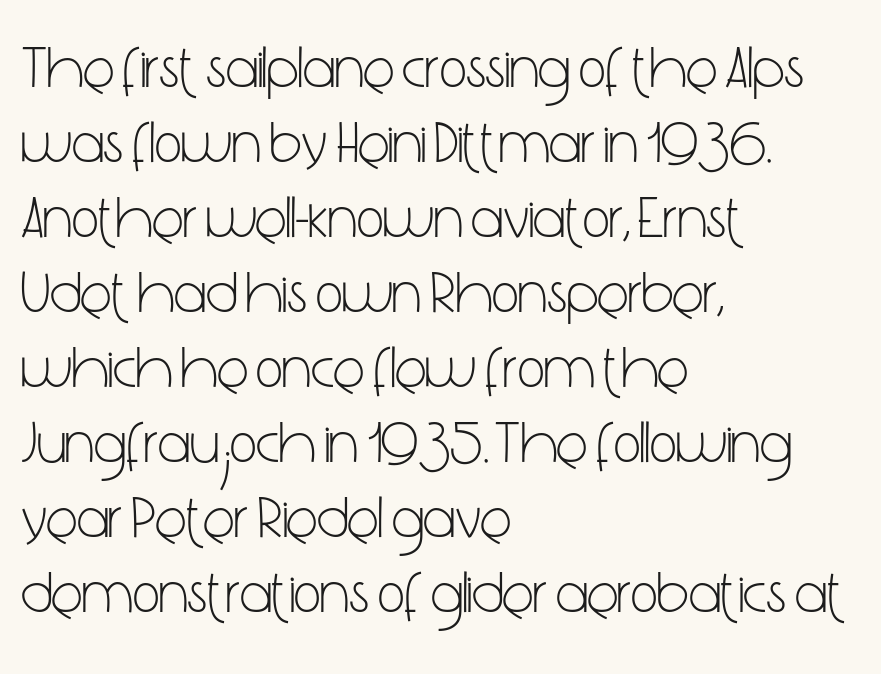
Q: Is the text bold? A: No.
Q: Is the text italic (slanted)? A: No, it is upright.
Q: Is the typeface a serif or a sans-serif typeface? A: Sans-serif.
Q: Is the text underlined? A: No.
Q: How is the paragraph aligned? A: Left-aligned.
Q: Is the spacing between letters normal or unusually wide? A: Normal.
Q: Is the spacing between lines tight, normal or loose? A: Normal.
Q: Width (condensed, normal, or wide)? A: Condensed.
Q: Stroke contrast? A: Low.
Q: x-height? A: Medium.
Q: Monospaced? A: No.
